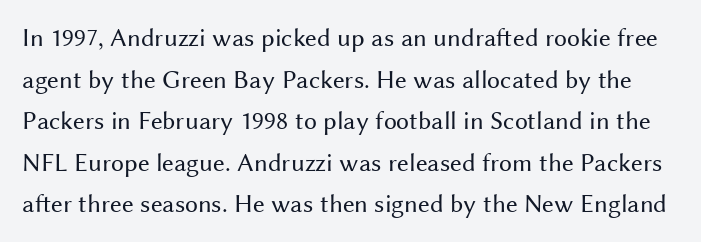
Q: Is the text bold? A: No.
Q: Is the text italic (slanted)? A: No, it is upright.
Q: Is the text underlined? A: No.
Q: Is the spacing between letters normal or unusually wide? A: Normal.
Q: Is the spacing between lines tight, normal or loose? A: Normal.
